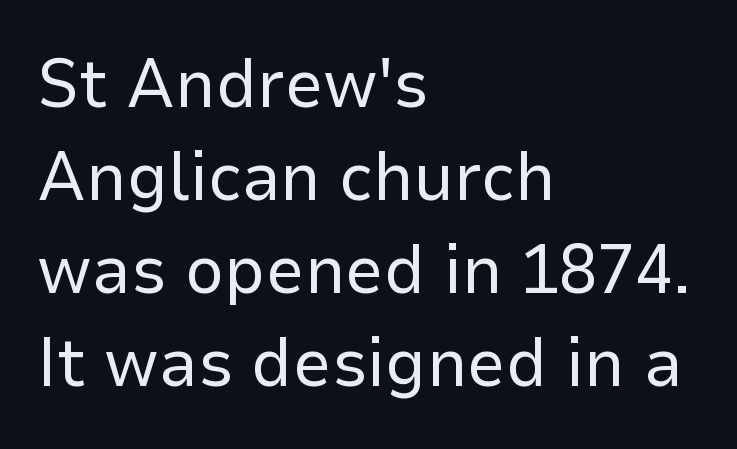
{"serif": "no", "italic": "no", "bold": "no", "weight": "regular", "width": "normal", "stroke_contrast": "low", "x_height": "medium", "monospaced": "no", "underline": "no", "align": "left", "line_spacing": "normal", "line_spacing_ratio": 1.35, "letter_spacing": "normal", "letter_spacing_em": 0.0, "glyph_px": 69}
